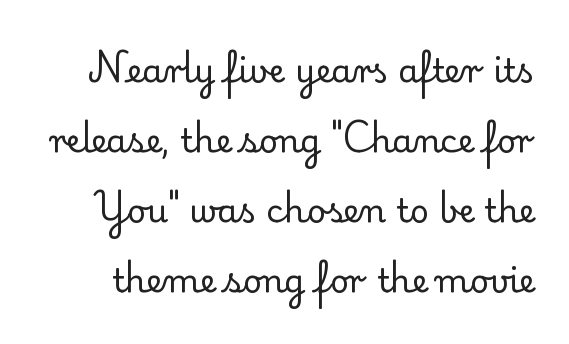
Q: Is the text bold? A: No.
Q: Is the text italic (slanted)? A: No, it is upright.
Q: Is the typeface a serif or a sans-serif typeface? A: Serif.
Q: Is the text underlined? A: No.
Q: Is the spacing between letters normal or unusually wide? A: Normal.
Q: Is the spacing between lines tight, normal or loose? A: Loose.
Q: Width (condensed, normal, or wide)? A: Normal.
Q: Stroke contrast? A: Low.
Q: x-height? A: Small.
Q: Monospaced? A: No.
